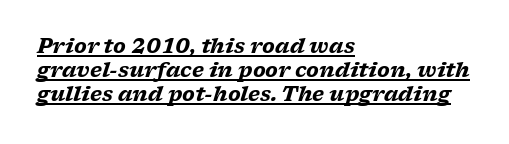
{"italic": "yes", "lean": "right", "slant_degrees": 17, "bold": "yes", "underline": "yes", "align": "left", "line_spacing_ratio": 1.21, "letter_spacing": "normal", "letter_spacing_em": 0.0, "glyph_px": 20}
